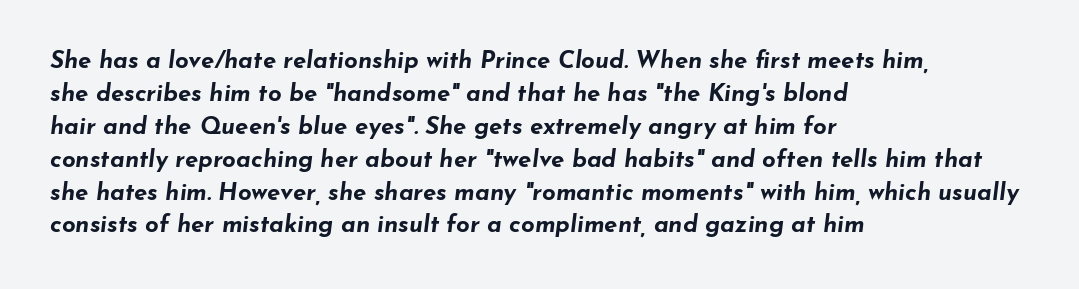
Q: Is the text bold? A: Yes.
Q: Is the text italic (slanted)? A: Yes, it leans right by about 7 degrees.
Q: Is the text underlined? A: No.
Q: How is the paragraph aligned? A: Left-aligned.
Q: Is the spacing between letters normal or unusually wide? A: Normal.
Q: Is the spacing between lines tight, normal or loose? A: Normal.
